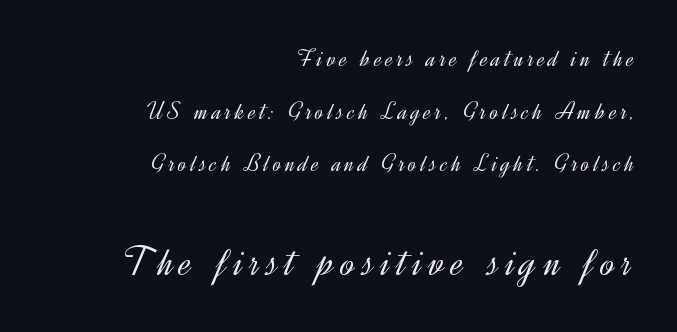
The image shows 43 px light sans-serif type; set right-aligned, loose line spacing (2.11x), not underlined; the second (bottom) block is 1.72x larger; a small x-height.
